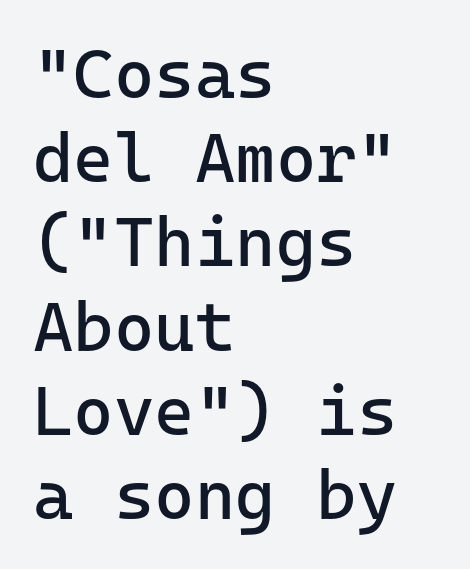
The image shows 69 px regular-weight sans-serif type, upright, monospaced; set left-aligned, line spacing 1.22x, normal letter spacing, not underlined; low stroke contrast and a medium x-height.
